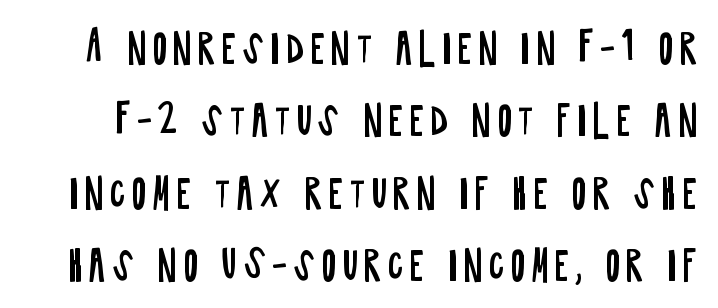
{"serif": "no", "italic": "no", "bold": "no", "weight": "regular", "width": "condensed", "stroke_contrast": "low", "x_height": "large", "monospaced": "no", "underline": "no", "line_spacing_ratio": 1.81, "glyph_px": 40}
